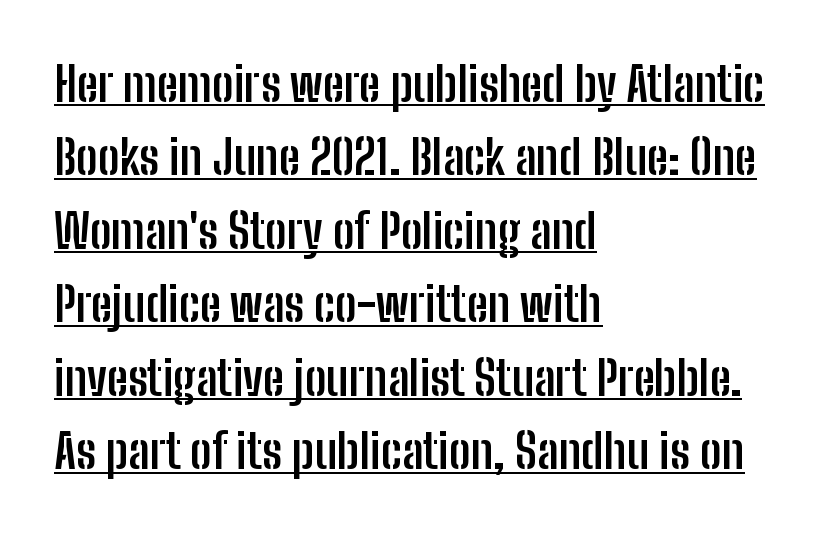
Does the type have serifs? No, each stem ends abruptly. In terms of leading, this rendering sits right in the middle. How heavy is the stroke? Heavy — this is a bold. Beneath each row of characters lies a ruled line.
